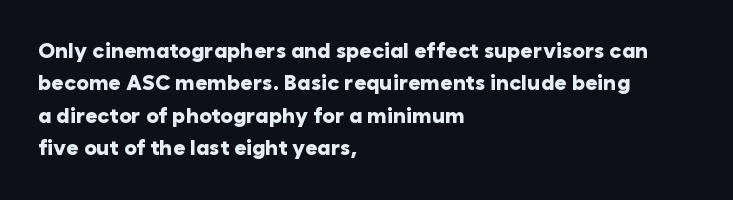
Unlike italic type, these characters show no tilt at all. Line starts are locked; line ends wander. Characters follow at the spacing the type designer built in. On the weight axis this lands at bold, roughly 700. The passage shown is not underscored anywhere.
